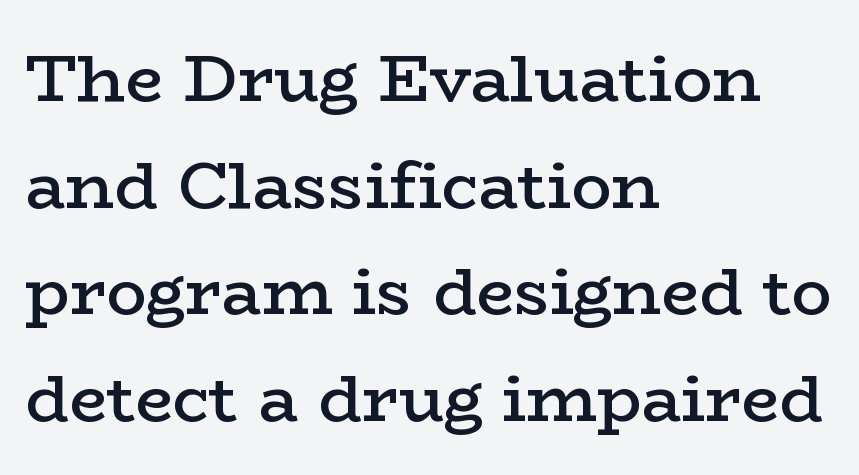
{"serif": "yes", "italic": "no", "bold": "semi", "weight": "semibold", "width": "wide", "stroke_contrast": "low", "x_height": "medium", "monospaced": "no", "underline": "no", "align": "left", "line_spacing": "normal", "line_spacing_ratio": 1.59, "letter_spacing": "normal", "letter_spacing_em": 0.0, "glyph_px": 67}
